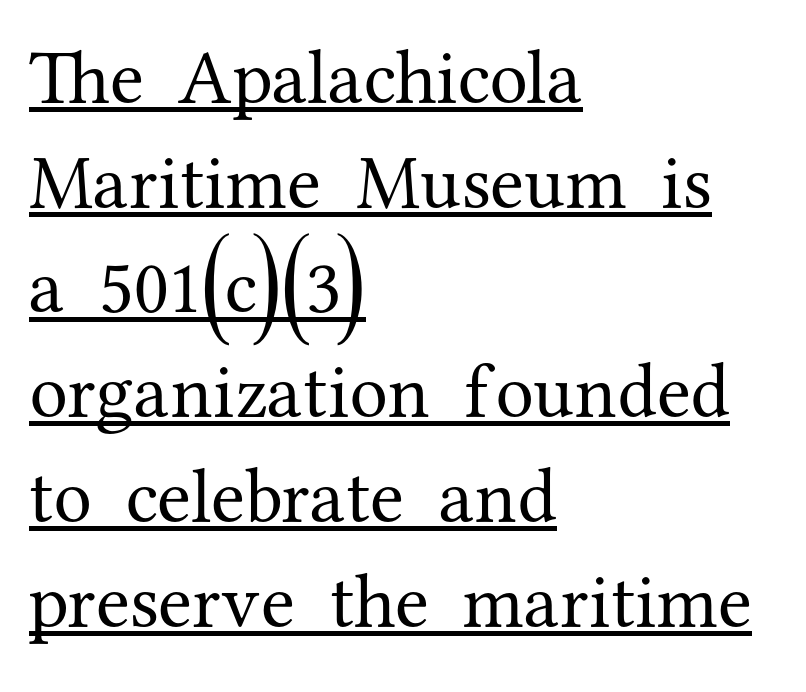
The image shows 77 px regular-weight serif type, upright; set left-aligned, normal line spacing (1.36x), normal letter spacing, underlined; medium stroke contrast and a medium x-height.
